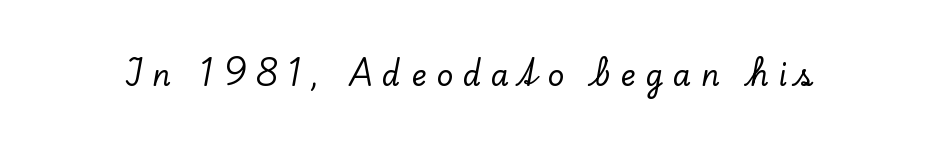
Q: Is the text italic (slanted)? A: Yes.
Q: Is the typeface a serif or a sans-serif typeface? A: Serif.
Q: Is the text underlined? A: No.
Q: Is the spacing between letters normal or unusually wide? A: Unusually wide.
Q: Width (condensed, normal, or wide)? A: Normal.
Q: Stroke contrast? A: Low.
Q: x-height? A: Small.
Q: Monospaced? A: No.
